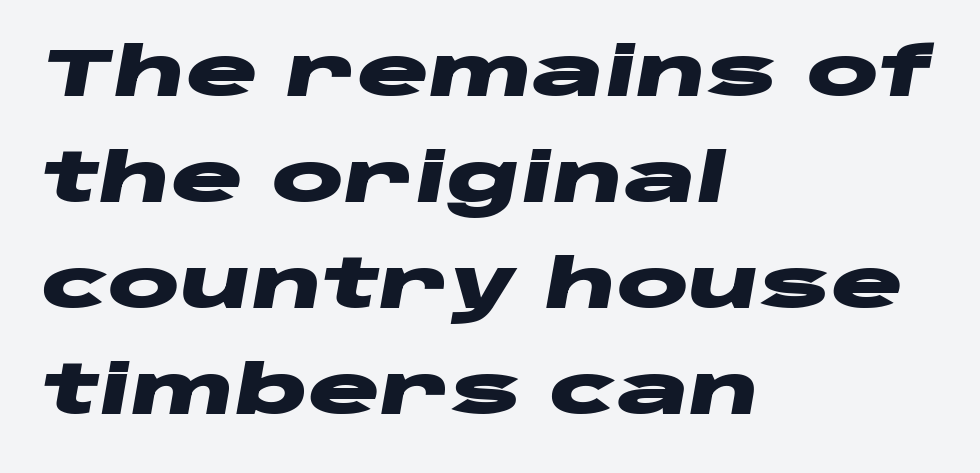
{"italic": "yes", "lean": "right", "slant_degrees": 10, "bold": "yes", "weight": "heavy", "width": "wide", "stroke_contrast": "low", "x_height": "large", "monospaced": "no", "underline": "no", "align": "left", "line_spacing": "normal", "line_spacing_ratio": 1.58, "letter_spacing": "normal", "letter_spacing_em": 0.0, "glyph_px": 67}
